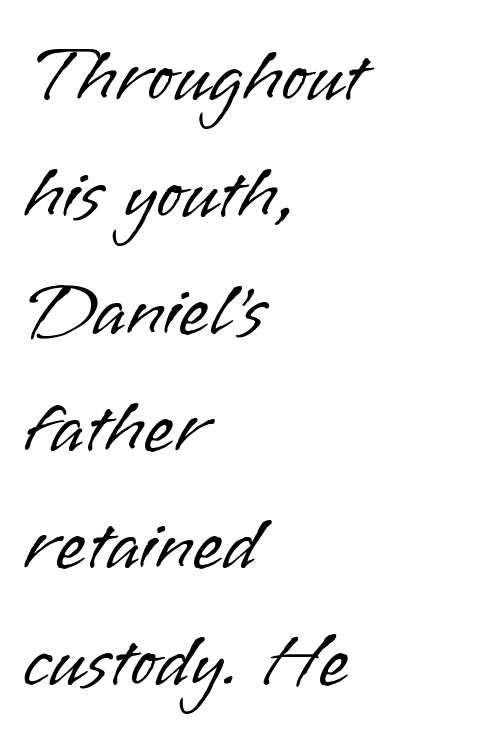
Q: Is the text bold? A: No.
Q: Is the text italic (slanted)? A: Yes.
Q: Is the typeface a serif or a sans-serif typeface? A: Sans-serif.
Q: Is the text underlined? A: No.
Q: How is the paragraph aligned? A: Left-aligned.
Q: Is the spacing between letters normal or unusually wide? A: Normal.
Q: Is the spacing between lines tight, normal or loose? A: Normal.
Q: Width (condensed, normal, or wide)? A: Normal.
Q: Stroke contrast? A: Low.
Q: x-height? A: Small.
Q: Monospaced? A: No.
